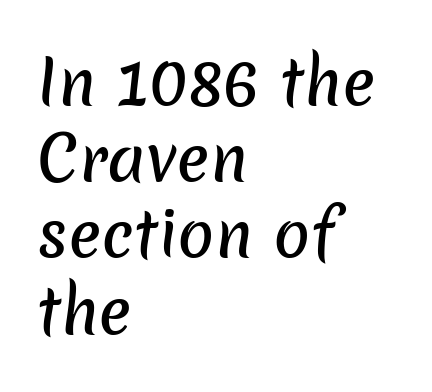
Letterform terminals end flat and unadorned throughout the passage. Nobody touched the tracking dial on this one. Interline gaps are of average width in this sample. You could not count columns in this text — the font is proportionally spaced.
